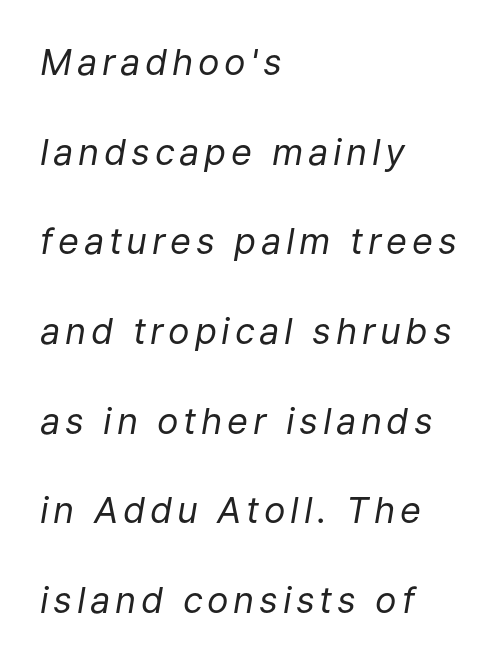
The image shows 36 px regular-weight type, italic (leaning right); set left-aligned, loose line spacing (2.49x), not underlined; low stroke contrast and a medium x-height.
